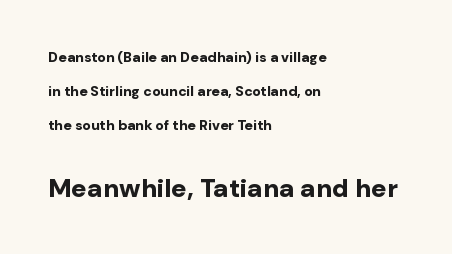
The image shows 26 px bold type, upright; set left-aligned, loose line spacing (2.44x), normal letter spacing, not underlined; the second (bottom) block is 1.86x larger.
